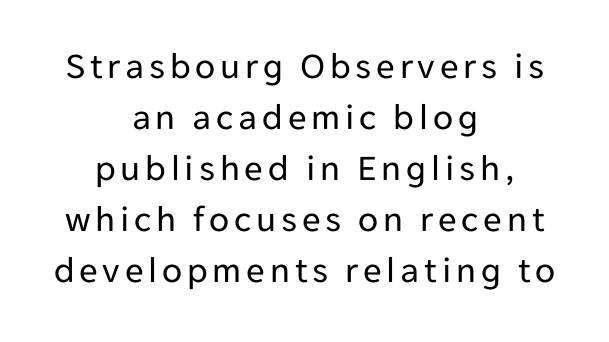
Notice how the stems are strictly vertical — no italics here. Counters stay open thanks to moderate or lighter strokes. Short and long lines alike share a common midpoint. Note the varied advance widths — an 'i' is clearly narrower than an 'm'. Quick note: interline space is typical. Type without underlining.
